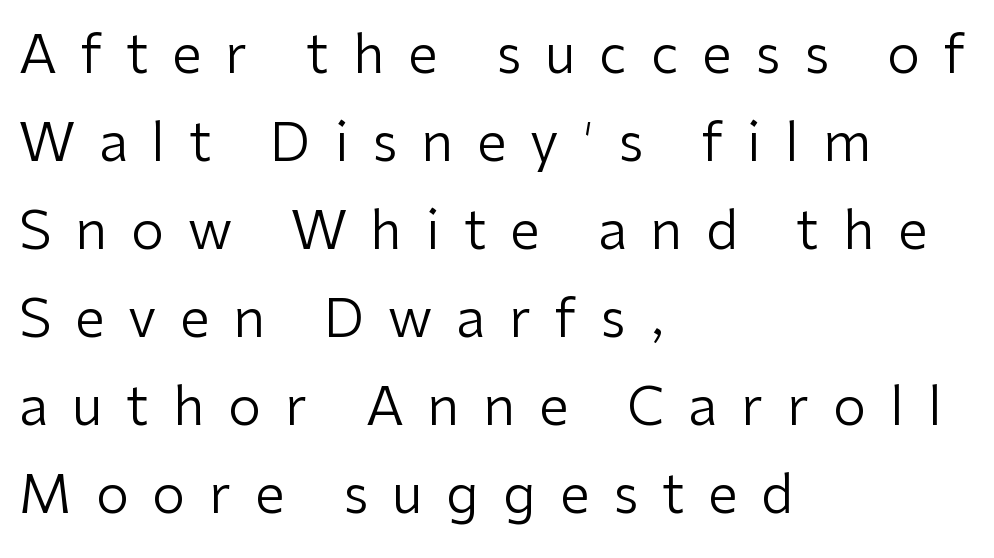
Summary of vertical rhythm: regular, with standard interline spacing. The font is comparable to plain body text, perhaps lighter. Is the block centered? No — it sits flush against the left margin. This is the regular roman posture of the typeface. Glyph-to-glyph distance is far greater than everyday printed text. Descender tails drop into unmarked territory.
